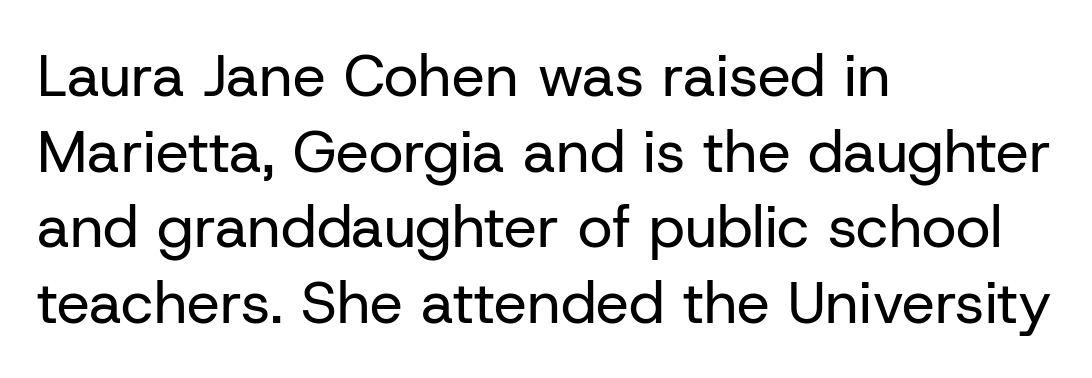
The image shows 59 px regular-weight sans-serif type, upright; set left-aligned, normal line spacing (1.28x), normal letter spacing, not underlined; low stroke contrast and a medium x-height.
